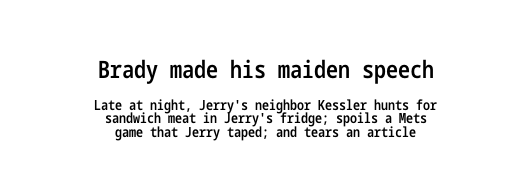
{"italic": "no", "bold": "semi", "underline": "no", "align": "center", "line_spacing": "tight", "line_spacing_ratio": 0.98, "letter_spacing": "normal", "letter_spacing_em": 0.0, "larger_block": "first", "size_ratio": 1.71, "glyph_px": 24}
